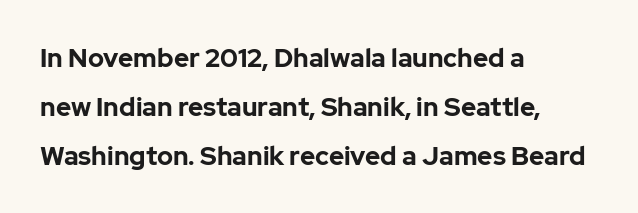
The image shows 26 px bold type, upright; set left-aligned, line spacing 1.88x, normal letter spacing, not underlined.
